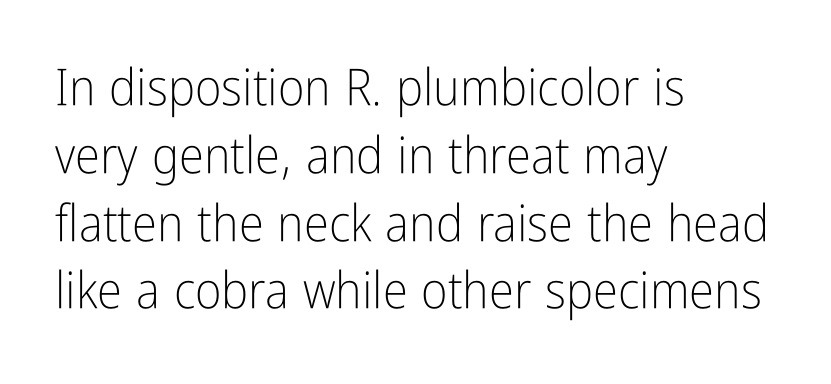
Q: Is the text bold? A: No.
Q: Is the text italic (slanted)? A: No, it is upright.
Q: Is the typeface a serif or a sans-serif typeface? A: Sans-serif.
Q: Is the text underlined? A: No.
Q: How is the paragraph aligned? A: Left-aligned.
Q: Is the spacing between letters normal or unusually wide? A: Normal.
Q: Is the spacing between lines tight, normal or loose? A: Normal.
Q: Width (condensed, normal, or wide)? A: Condensed.
Q: Stroke contrast? A: Low.
Q: x-height? A: Medium.
Q: Monospaced? A: No.
